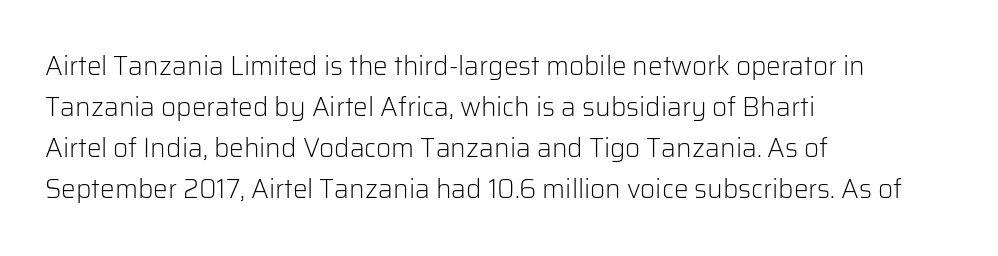
The image shows 26 px text type, upright; set left-aligned, normal line spacing (1.58x), normal letter spacing, not underlined.
